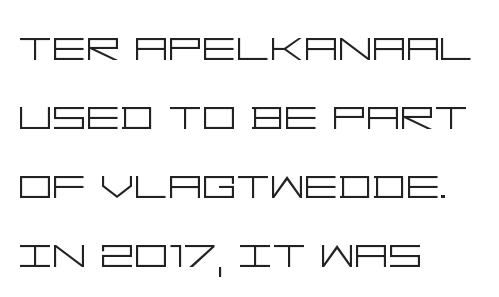
Each new line begins a customary step beneath the previous one. This sample uses plain, unmodified letter spacing. Vertical strokes here are truly vertical. Descenders are the only things crossing below the line. Line starts are locked; line ends wander. This is sans-serif lettering, the kind often seen on screens and signage.
